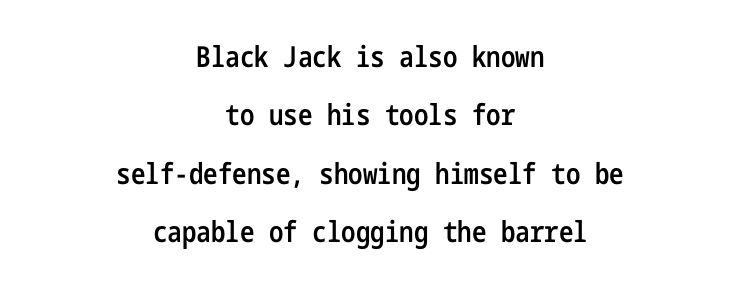
Q: Is the text bold? A: Semi-bold.
Q: Is the text italic (slanted)? A: No, it is upright.
Q: Is the typeface a serif or a sans-serif typeface? A: Sans-serif.
Q: Is the text underlined? A: No.
Q: How is the paragraph aligned? A: Centered.
Q: Is the spacing between letters normal or unusually wide? A: Normal.
Q: Is the spacing between lines tight, normal or loose? A: Loose.
Q: Width (condensed, normal, or wide)? A: Condensed.
Q: Stroke contrast? A: Low.
Q: x-height? A: Medium.
